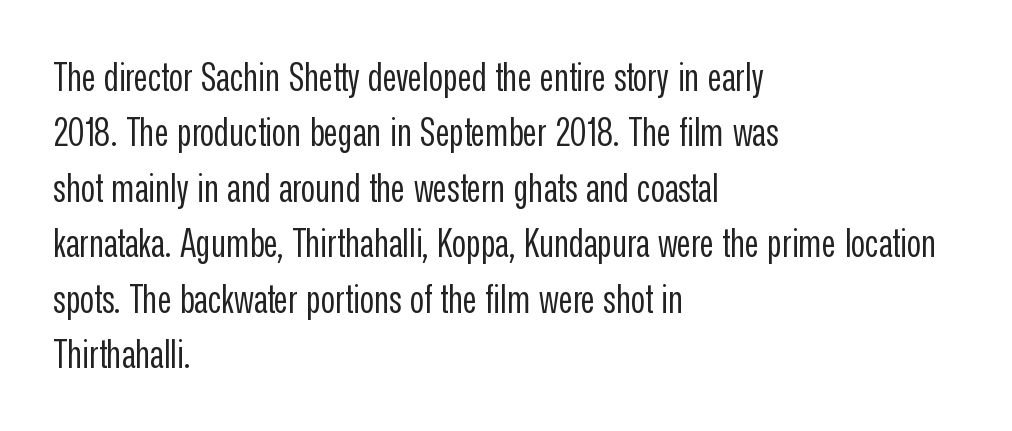
{"serif": "no", "italic": "no", "bold": "no", "weight": "regular", "width": "condensed", "stroke_contrast": "low", "x_height": "medium", "monospaced": "no", "underline": "no", "align": "left", "line_spacing": "normal", "line_spacing_ratio": 1.42, "letter_spacing": "normal", "letter_spacing_em": 0.0, "glyph_px": 39}
